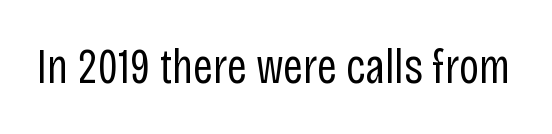
Q: Is the text bold? A: No.
Q: Is the text italic (slanted)? A: No, it is upright.
Q: Is the typeface a serif or a sans-serif typeface? A: Sans-serif.
Q: Is the text underlined? A: No.
Q: Is the spacing between letters normal or unusually wide? A: Normal.
Q: Width (condensed, normal, or wide)? A: Condensed.
Q: Stroke contrast? A: Low.
Q: x-height? A: Large.
Q: Monospaced? A: No.
